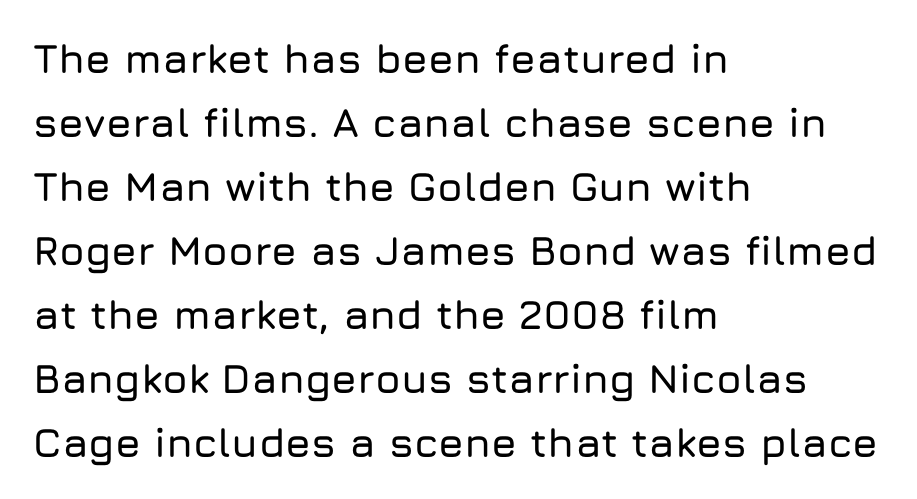
Q: Is the text italic (slanted)? A: No, it is upright.
Q: Is the typeface a serif or a sans-serif typeface? A: Sans-serif.
Q: Is the text underlined? A: No.
Q: How is the paragraph aligned? A: Left-aligned.
Q: Is the spacing between letters normal or unusually wide? A: Normal.
Q: Is the spacing between lines tight, normal or loose? A: Normal.
Q: Width (condensed, normal, or wide)? A: Normal.
Q: Stroke contrast? A: Low.
Q: x-height? A: Medium.
Q: Monospaced? A: No.
